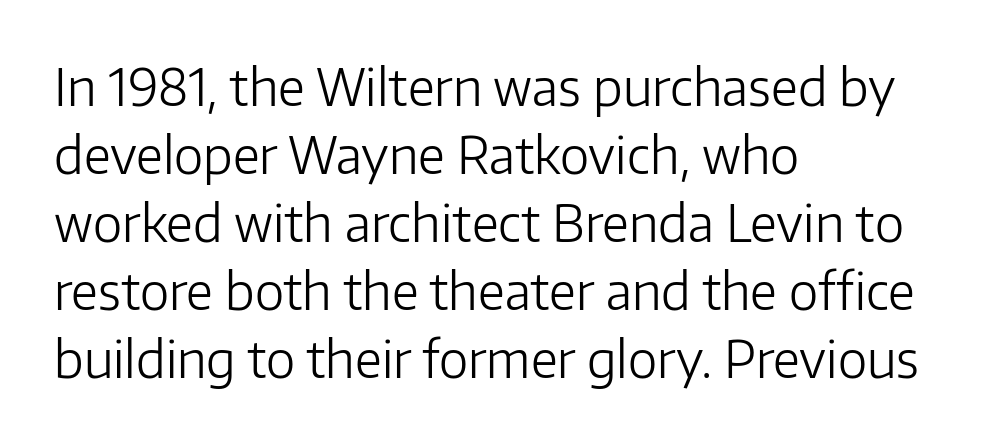
Successive baselines arrive at the customary interval. Proportional: the letters do not fall into vertical columns. The paragraph shown leans on its left margin. Ordinary non-slanted type is in use. Stems and bowls with no extra thickness — not bold. Honestly, there is no underline to notice here at all.
